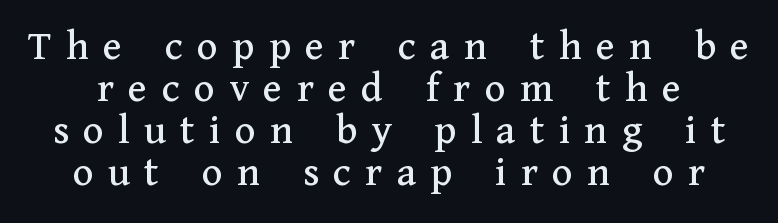
Q: Is the text italic (slanted)? A: No, it is upright.
Q: Is the typeface a serif or a sans-serif typeface? A: Serif.
Q: Is the text underlined? A: No.
Q: Is the spacing between letters normal or unusually wide? A: Unusually wide.
Q: Is the spacing between lines tight, normal or loose? A: Tight.
Q: Width (condensed, normal, or wide)? A: Normal.
Q: Stroke contrast? A: Medium.
Q: x-height? A: Medium.
Q: Monospaced? A: No.
